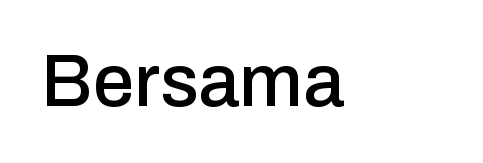
This is sans-serif lettering, the kind often seen on screens and signage. Nobody touched the tracking dial on this one. Clear beneath every line of the passage. Quick note: not italic, upright. This sample has the flowing, uneven cadence of proportional lettering.
